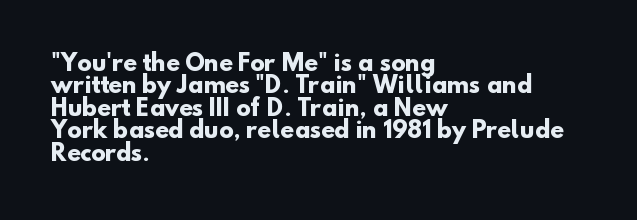
Q: Is the text bold? A: Yes.
Q: Is the text underlined? A: No.
Q: How is the paragraph aligned? A: Left-aligned.
Q: Is the spacing between letters normal or unusually wide? A: Normal.
Q: Is the spacing between lines tight, normal or loose? A: Tight.
